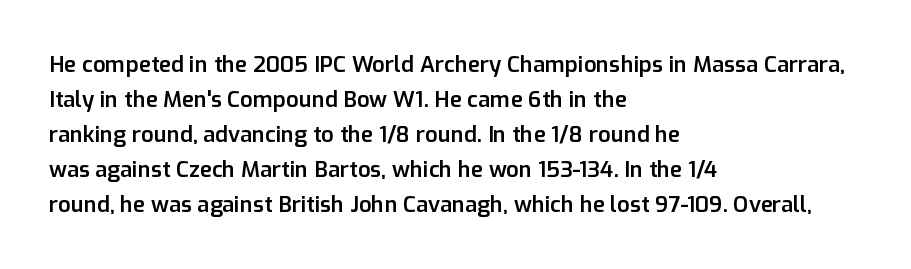
Rows of type keep a routine distance in the vertical direction. Tracking here is standard; glyphs follow each other at the usual distance. Ascenders rise straight up at ninety degrees. A fair bit of extra ink — the face is semibold, not bold.
